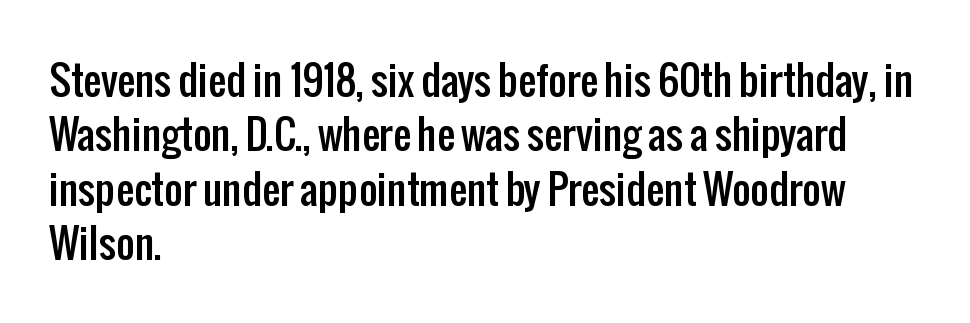
The image shows 40 px condensed sans-serif type, upright; set left-aligned, normal line spacing (1.36x), normal letter spacing, not underlined; low stroke contrast and a medium x-height.
